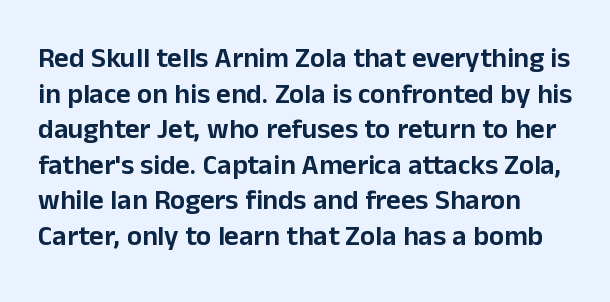
A typesetter would call this proportional, since set widths differ per character. This rendering features lettering with no underline. Look at the tracking — it's just the regular setting, nothing added. You can tell it's not italic because the verticals are truly vertical. Check where the strokes stop: nothing finishes them off — pure sans. The leading is moderate, giving the passage an even texture.
